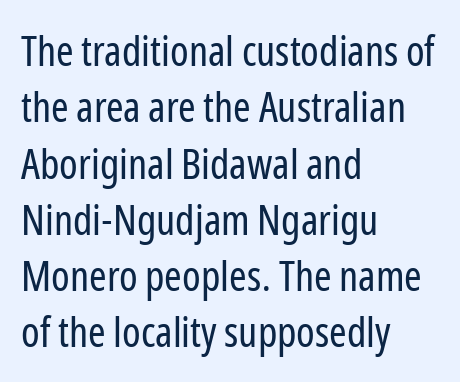
{"serif": "no", "italic": "no", "bold": "no", "weight": "regular", "width": "condensed", "stroke_contrast": "low", "x_height": "medium", "monospaced": "no", "underline": "no", "align": "left", "line_spacing": "normal", "line_spacing_ratio": 1.34, "letter_spacing": "normal", "letter_spacing_em": 0.0, "glyph_px": 42}
